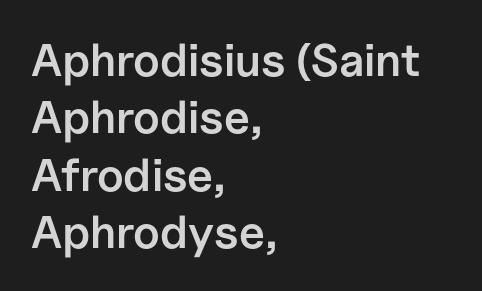
The image shows 46 px semibold sans-serif type, upright; set left-aligned, normal line spacing (1.25x), normal letter spacing, not underlined; low stroke contrast and a medium x-height.
